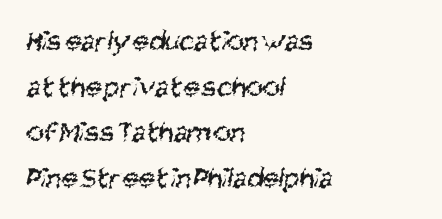
Check under the words: just untouched page. Caption: standard tracking, unaltered. The letters advance in unequal steps, a hallmark of proportional type. Compared with a centered layout, this one pins lines to the left instead. The line-height multiplier appears to be the usual default.
